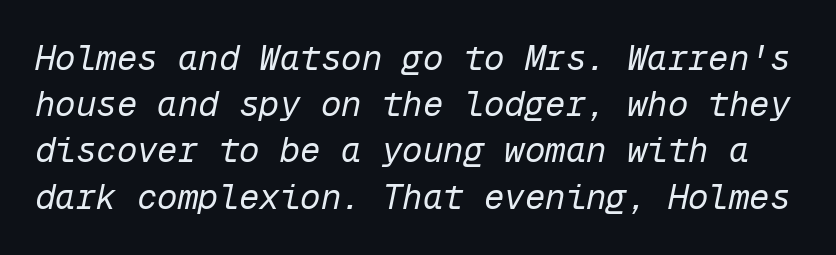
Q: Is the text bold? A: No.
Q: Is the text italic (slanted)? A: Yes, it leans right by about 12 degrees.
Q: Is the text underlined? A: No.
Q: Is the spacing between letters normal or unusually wide? A: Normal.
Q: Is the spacing between lines tight, normal or loose? A: Normal.
Q: Width (condensed, normal, or wide)? A: Normal.
Q: Stroke contrast? A: Low.
Q: x-height? A: Medium.
Q: Monospaced? A: Yes.
